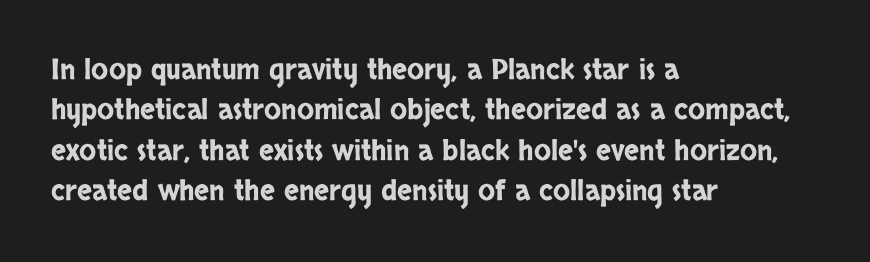
The image shows 28 px condensed sans-serif type, upright; set left-aligned, normal line spacing (1.44x), normal letter spacing, not underlined; low stroke contrast and a large x-height.
